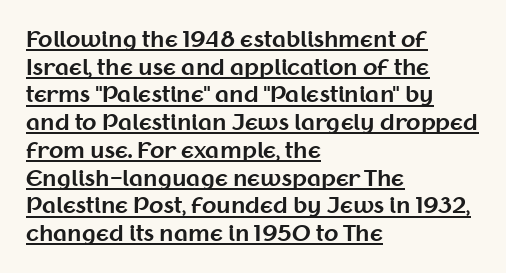
{"italic": "no", "bold": "yes", "underline": "yes", "align": "left", "line_spacing": "normal", "line_spacing_ratio": 1.32, "letter_spacing": "normal", "letter_spacing_em": 0.0, "glyph_px": 21}
